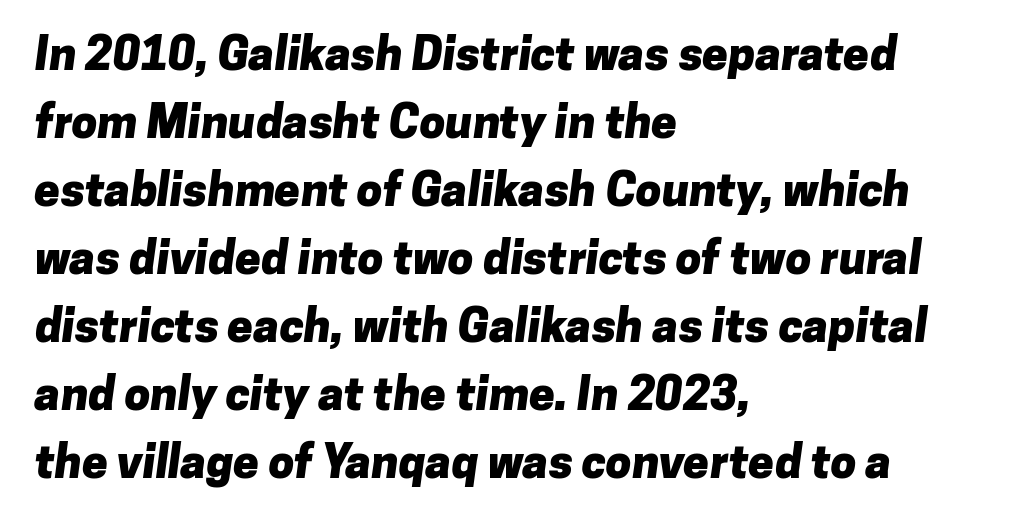
The typeface chosen for these lines omits serifs. Looks like regular typesetting: each glyph gets only the width it needs. Compared with typical body copy, the letter spacing here is the same. The baseline area is clear. Notice how the passage keeps a crisp vertical edge on the left only.
